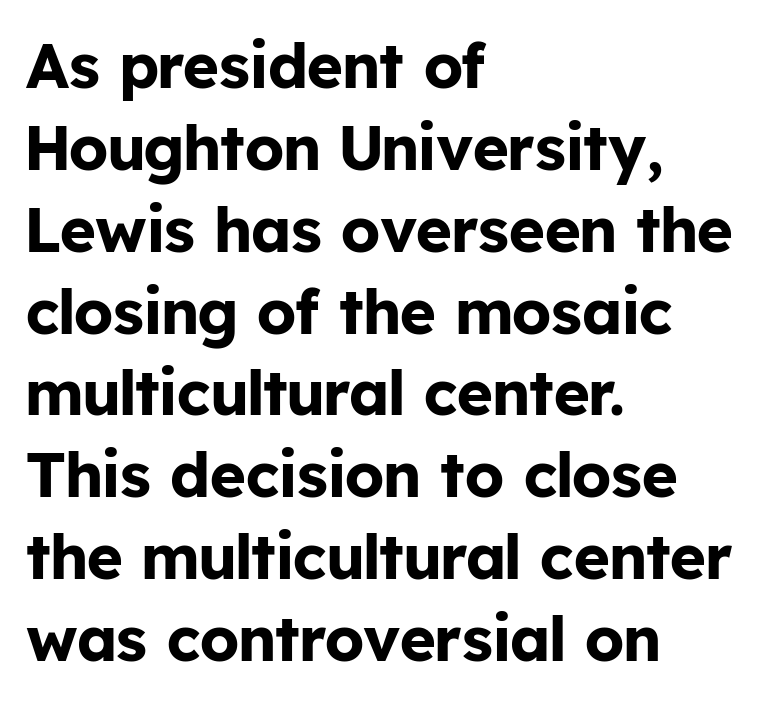
Stroke thickness is high; the sample reads as a true bold. Nobody drew a line under any word here. The typeface chosen for these lines omits serifs. The rag falls on the right side of this text block. Each word holds together tightly as a unit, with standard inter-letter gaps.
